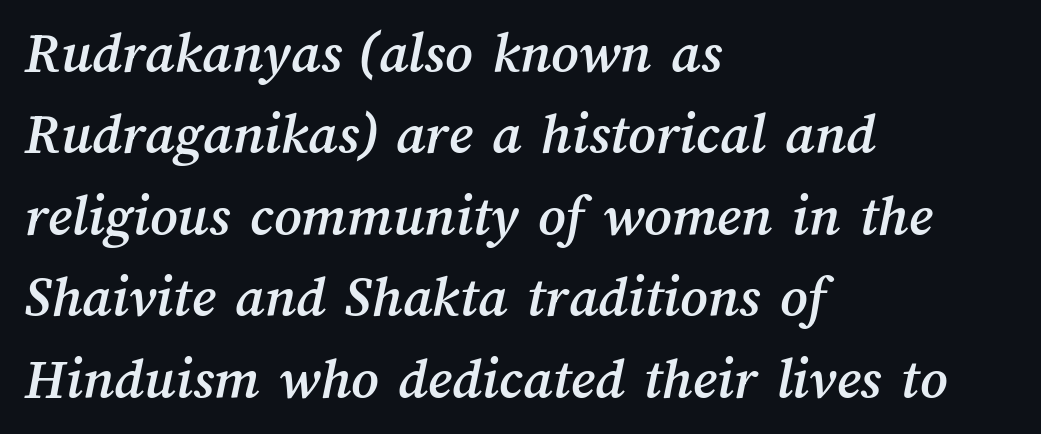
{"width": "normal", "stroke_contrast": "medium", "x_height": "medium", "monospaced": "no", "underline": "no", "align": "left", "line_spacing": "normal", "line_spacing_ratio": 1.38, "letter_spacing": "normal", "letter_spacing_em": 0.0, "glyph_px": 59}
